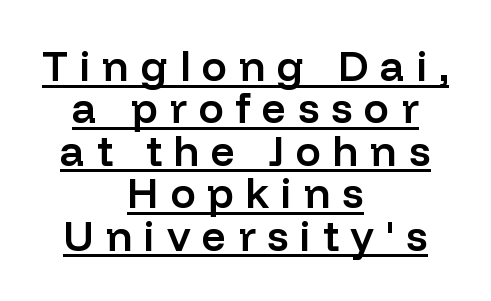
The image shows 42 px semibold sans-serif type, upright; set centered, tight line spacing (1.01x), unusually wide letter spacing (+0.28 em), underlined; low stroke contrast and a medium x-height.
